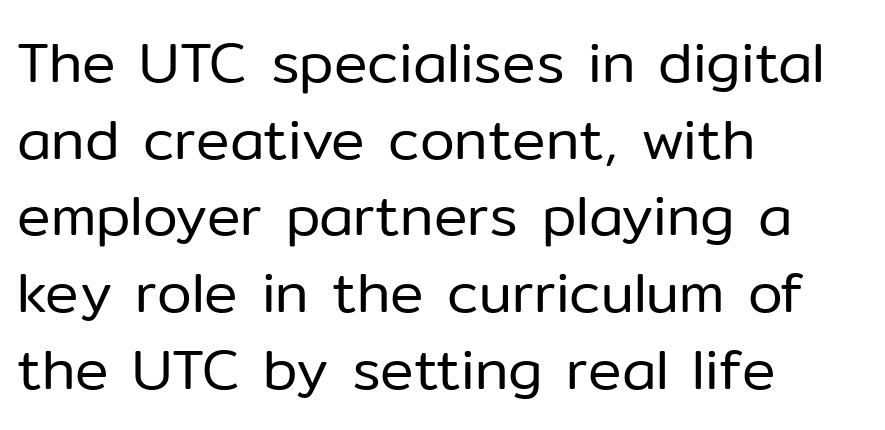
{"serif": "no", "italic": "no", "bold": "no", "weight": "regular", "width": "normal", "stroke_contrast": "low", "x_height": "medium", "monospaced": "no", "underline": "no", "align": "left", "line_spacing": "normal", "line_spacing_ratio": 1.37, "letter_spacing": "normal", "letter_spacing_em": 0.0, "glyph_px": 56}
